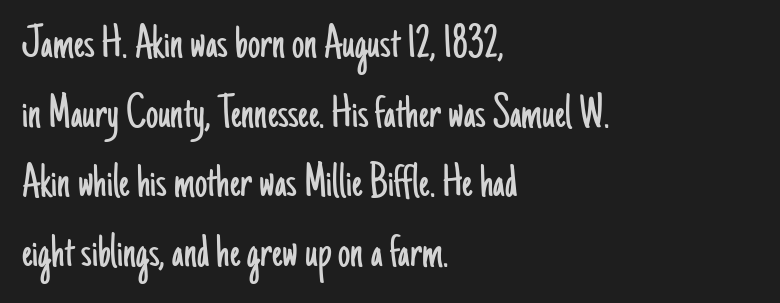
The lettering stays uniformly vertical, giving the passage a roman look. The designer went with a sans here, leaving each stem footless. Honestly, the letter spacing is just normal — you wouldn't notice it. The baseline area is clear. Short and long lines alike share a common starting point at left.
